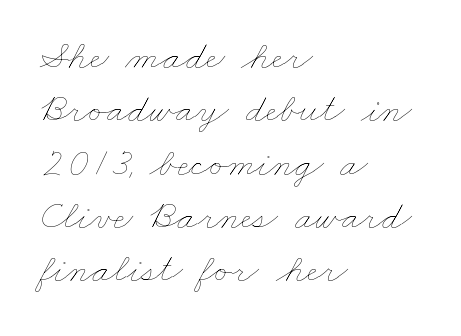
The image shows 41 px thin, wide type; set left-aligned, normal line spacing (1.3x), normal letter spacing, not underlined; low stroke contrast and a small x-height.
